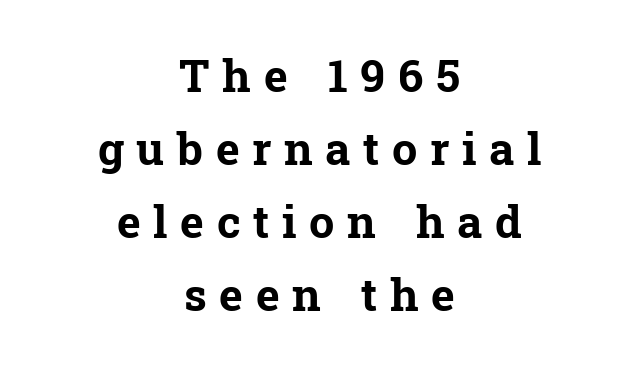
The image shows 45 px bold serif type, upright; set centered, normal line spacing (1.62x), unusually wide letter spacing (+0.28 em), not underlined; low stroke contrast and a medium x-height.
